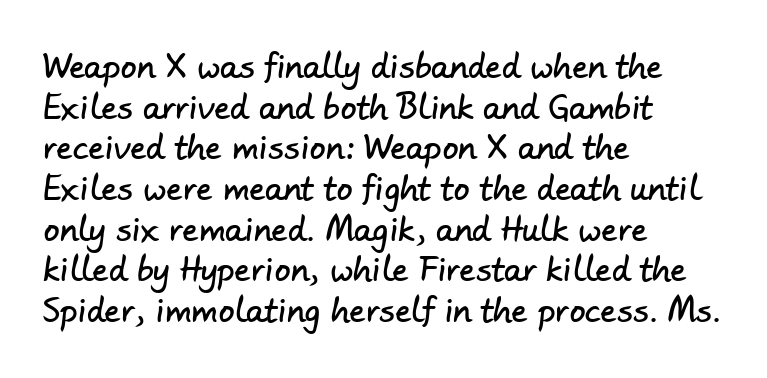
Q: Is the typeface a serif or a sans-serif typeface? A: Sans-serif.
Q: Is the text underlined? A: No.
Q: How is the paragraph aligned? A: Left-aligned.
Q: Is the spacing between letters normal or unusually wide? A: Normal.
Q: Is the spacing between lines tight, normal or loose? A: Normal.
Q: Width (condensed, normal, or wide)? A: Normal.
Q: Stroke contrast? A: Low.
Q: x-height? A: Small.
Q: Monospaced? A: No.
